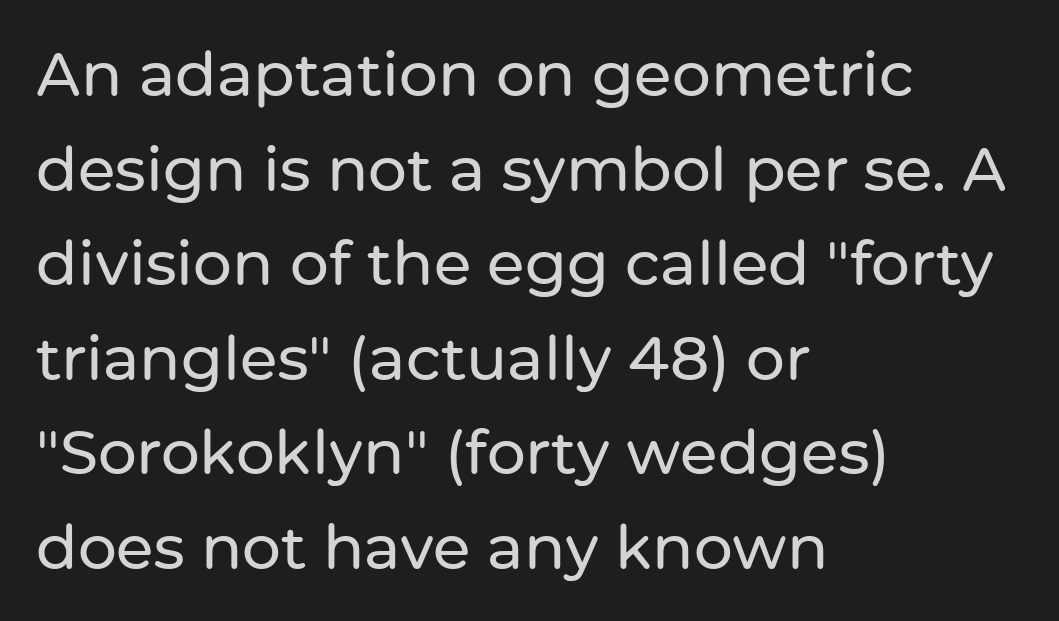
Q: Is the text italic (slanted)? A: No, it is upright.
Q: Is the typeface a serif or a sans-serif typeface? A: Sans-serif.
Q: Is the text underlined? A: No.
Q: How is the paragraph aligned? A: Left-aligned.
Q: Is the spacing between letters normal or unusually wide? A: Normal.
Q: Is the spacing between lines tight, normal or loose? A: Normal.
Q: Width (condensed, normal, or wide)? A: Normal.
Q: Stroke contrast? A: Low.
Q: x-height? A: Medium.
Q: Monospaced? A: No.
